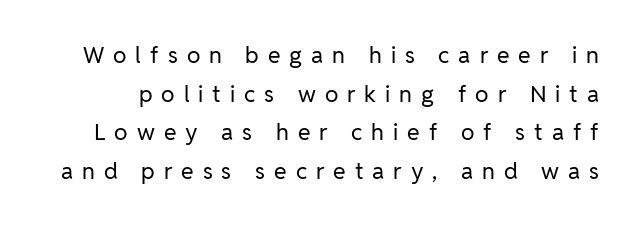
{"italic": "no", "bold": "no", "underline": "no", "line_spacing": "normal", "line_spacing_ratio": 1.68, "letter_spacing": "wide", "letter_spacing_em": 0.39, "glyph_px": 23}
